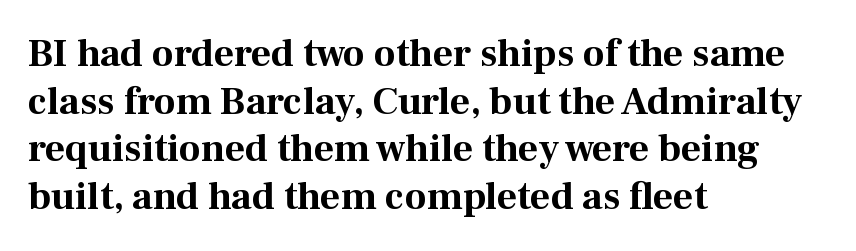
The passage shown is typeset with a serif family. A bare baseline throughout the passage. Chunky letters — that's bold for sure. Students, note that the glyphs here touch the page at normal intervals.
